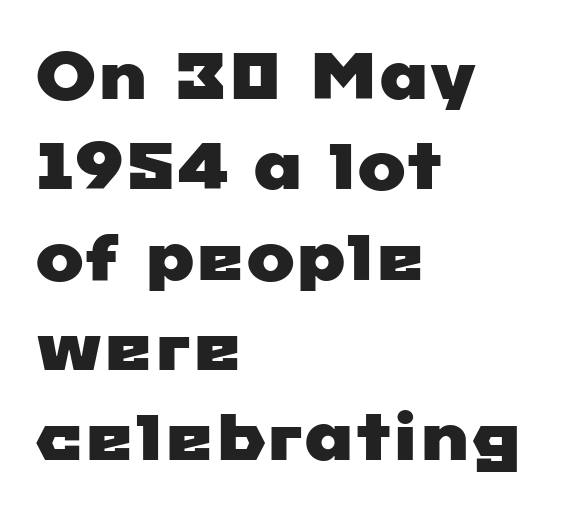
{"serif": "no", "width": "wide", "stroke_contrast": "low", "x_height": "medium", "monospaced": "no", "underline": "no", "align": "left", "line_spacing": "normal", "line_spacing_ratio": 1.39, "letter_spacing": "normal", "letter_spacing_em": 0.0, "glyph_px": 65}
